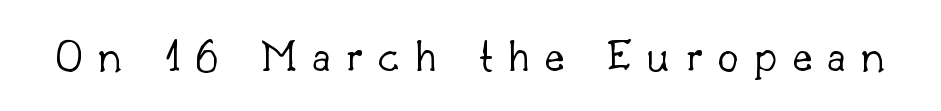
{"italic": "no", "bold": "no", "weight": "light", "width": "normal", "stroke_contrast": "low", "x_height": "small", "monospaced": "no", "underline": "no", "letter_spacing": "wide", "letter_spacing_em": 0.33, "glyph_px": 47}
